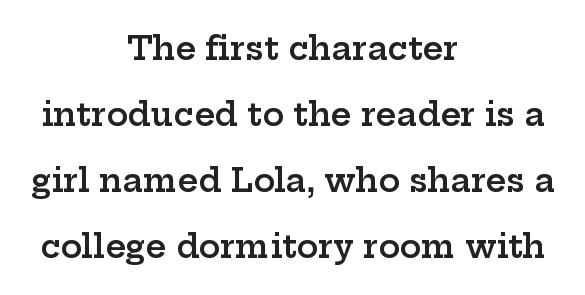
The image shows 32 px semibold, wide serif type, upright; set centered, loose line spacing (2.06x), normal letter spacing, not underlined; low stroke contrast and a medium x-height.
